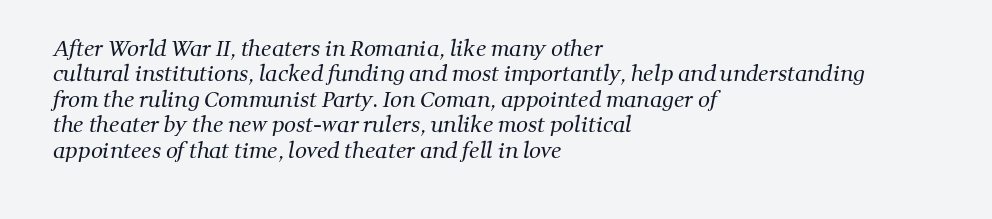
The image shows 21 px text type; set left-aligned, line spacing 1.21x, normal letter spacing, not underlined.
